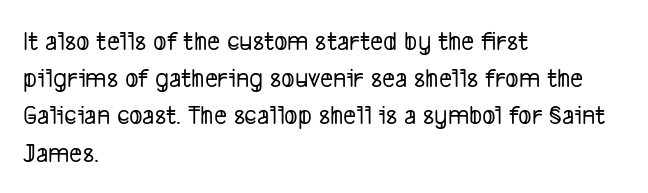
This sample uses a sans-serif face. Anything drawn beneath the words? Only blank space. Compared with a centered layout, this one pins lines to the left instead. What stands out about the letter spacing? Nothing — it is the standard amount. Looks like regular typesetting: each glyph gets only the width it needs. Is there much room between lines? A standard amount, neither cramped nor airy.
